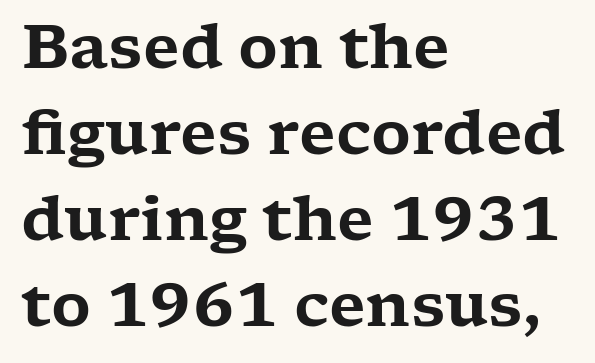
The image shows 61 px wide serif type, upright; set left-aligned, normal line spacing (1.41x), normal letter spacing, not underlined; low stroke contrast and a medium x-height.
